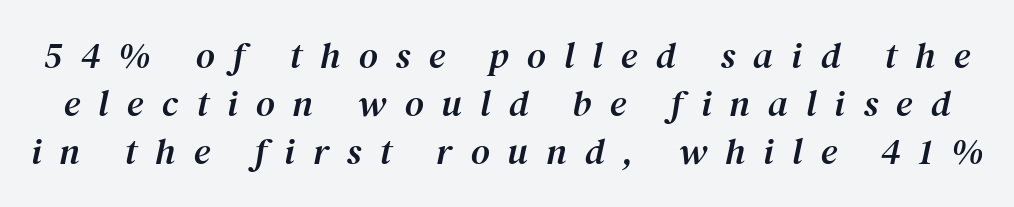
{"serif": "yes", "italic": "yes", "lean": "right", "slant_degrees": 12, "width": "normal", "stroke_contrast": "medium", "x_height": "medium", "monospaced": "no", "underline": "no", "line_spacing": "normal", "line_spacing_ratio": 1.3, "letter_spacing": "wide", "letter_spacing_em": 0.49, "glyph_px": 37}
